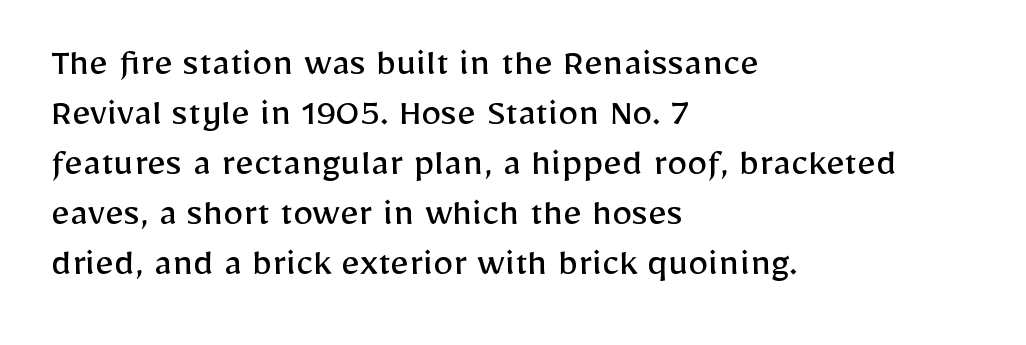
The image shows 41 px regular-weight sans-serif type, upright; set left-aligned, line spacing 1.22x, normal letter spacing, not underlined; low stroke contrast and a medium x-height.
